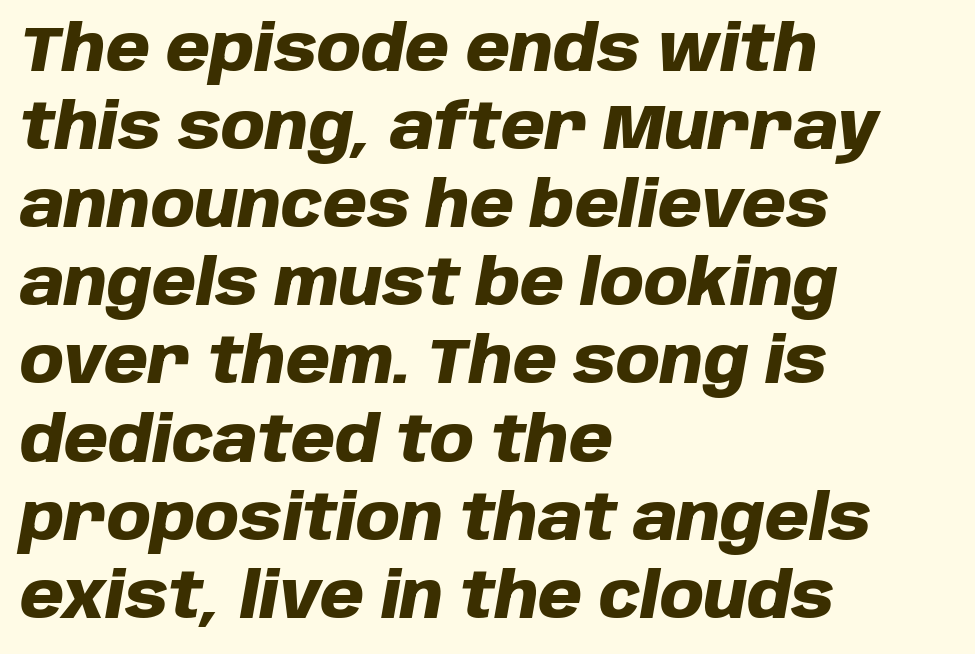
{"italic": "yes", "lean": "right", "slant_degrees": 10, "bold": "yes", "weight": "heavy", "width": "normal", "stroke_contrast": "low", "x_height": "large", "monospaced": "no", "underline": "no", "align": "left", "line_spacing_ratio": 1.24, "letter_spacing": "normal", "letter_spacing_em": 0.0, "glyph_px": 63}
